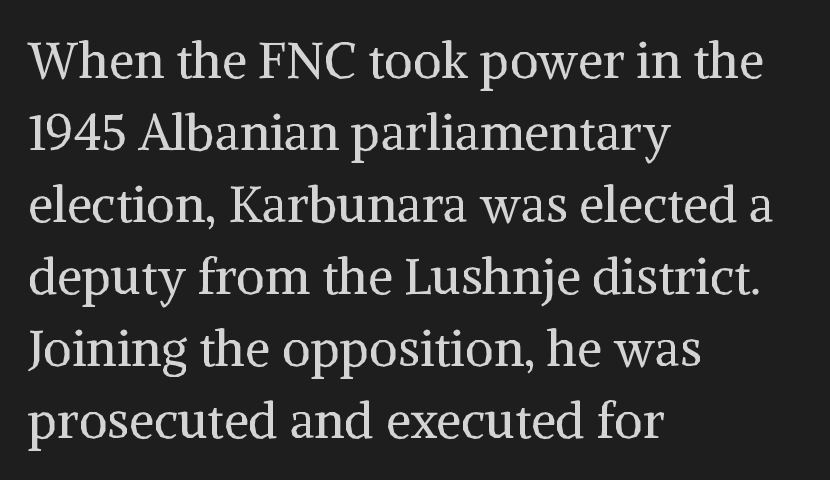
Q: Is the text bold? A: No.
Q: Is the text italic (slanted)? A: No, it is upright.
Q: Is the typeface a serif or a sans-serif typeface? A: Serif.
Q: Is the text underlined? A: No.
Q: How is the paragraph aligned? A: Left-aligned.
Q: Is the spacing between letters normal or unusually wide? A: Normal.
Q: Is the spacing between lines tight, normal or loose? A: Normal.
Q: Width (condensed, normal, or wide)? A: Normal.
Q: Stroke contrast? A: Medium.
Q: x-height? A: Medium.
Q: Monospaced? A: No.
